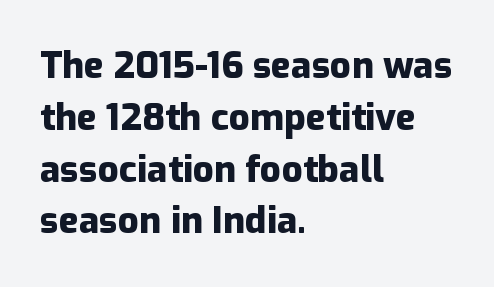
{"serif": "no", "italic": "no", "bold": "yes", "weight": "heavy", "width": "normal", "stroke_contrast": "low", "x_height": "medium", "monospaced": "no", "underline": "no", "align": "left", "line_spacing": "normal", "line_spacing_ratio": 1.4, "letter_spacing": "normal", "letter_spacing_em": 0.0, "glyph_px": 37}
